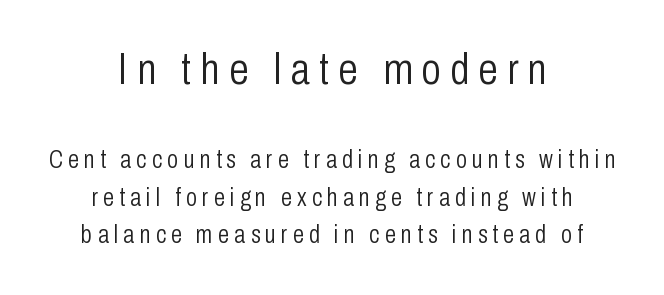
The image shows 44 px light, condensed sans-serif type, upright; set centered, normal line spacing (1.5x), unusually wide letter spacing (+0.21 em), not underlined; the first (top) block is 1.76x larger; low stroke contrast and a medium x-height.
